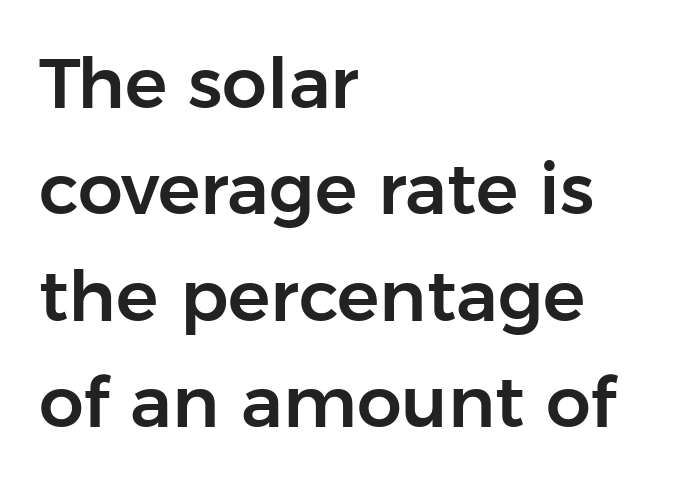
{"serif": "no", "italic": "no", "width": "normal", "stroke_contrast": "low", "x_height": "medium", "monospaced": "no", "underline": "no", "align": "left", "line_spacing": "normal", "line_spacing_ratio": 1.5, "letter_spacing": "normal", "letter_spacing_em": 0.0, "glyph_px": 71}
